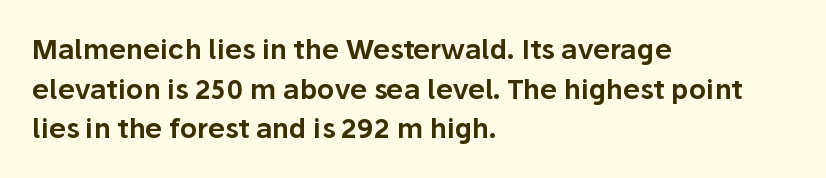
Reading down the column, the eye jumps a familiar distance to each next line. The gaps between neighbouring characters are ordinary and unremarkable. Every character sits straight up, as roman type does. These lines stack with their left ends in a neat column. Bare-footed words on every line.
